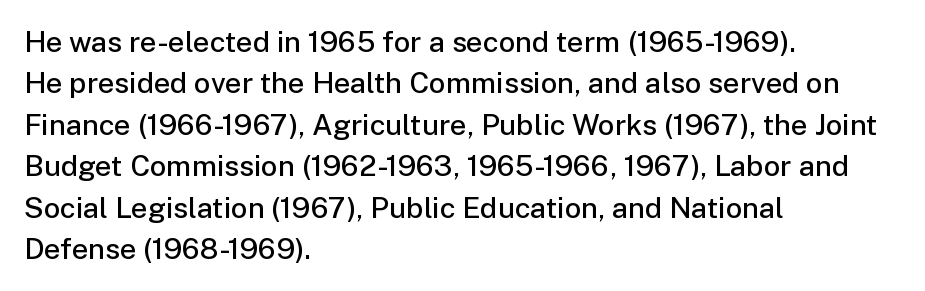
Note the varied advance widths — an 'i' is clearly narrower than an 'm'. The strokes are fattened partway — semibold, not bold. Nothing unusual about the tracking: characters are spaced as the font intends. The glyphs are unaccompanied by any horizontal stroke below them. The letters stand straight up with perfectly vertical stems. Observe the absence of serifs on each vertical stroke in this sample.
